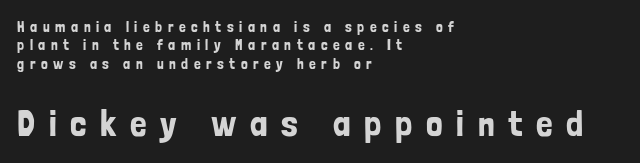
Glyph-to-glyph distance is far greater than everyday printed text. Casual observation: everything's shoved over to the left. Honestly, there is no underline to notice here at all. The type sits square on the baseline with zero lean.
